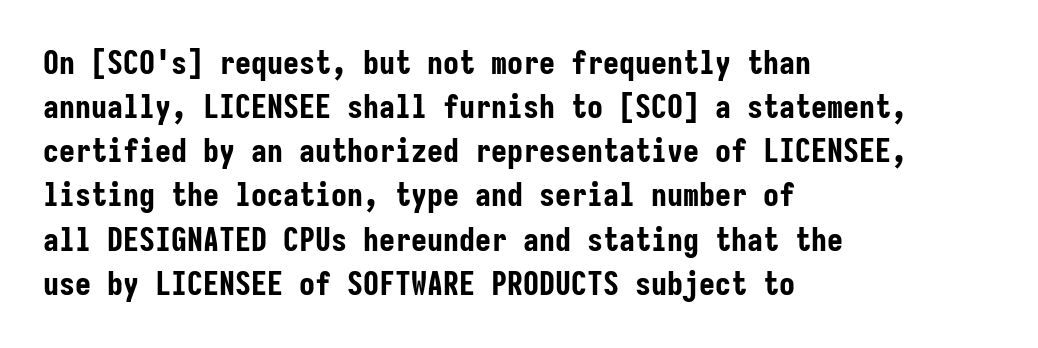
{"serif": "no", "italic": "no", "bold": "yes", "weight": "bold", "width": "condensed", "stroke_contrast": "low", "x_height": "medium", "monospaced": "yes", "underline": "no", "align": "left", "line_spacing": "normal", "line_spacing_ratio": 1.38, "letter_spacing": "normal", "letter_spacing_em": 0.0, "glyph_px": 32}
